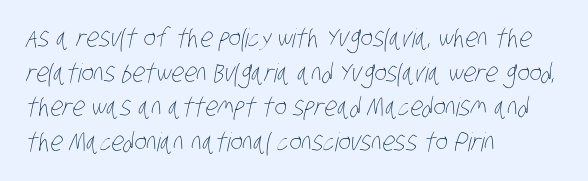
{"bold": "no", "underline": "no", "align": "left", "line_spacing": "normal", "line_spacing_ratio": 1.33, "letter_spacing": "normal", "letter_spacing_em": 0.0, "glyph_px": 26}
